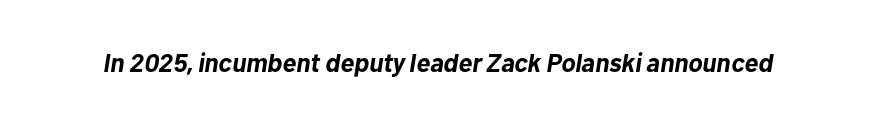
The image shows 26 px bold type, italic (leaning right); set normal letter spacing, not underlined.
